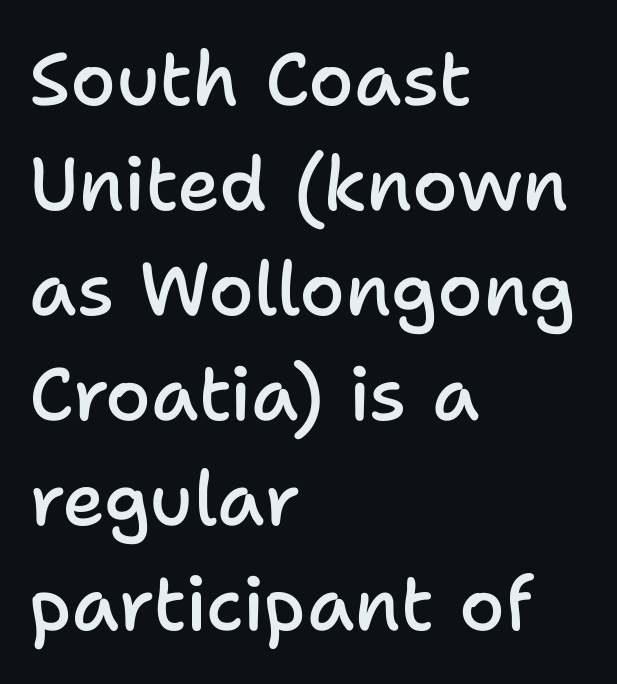
The image shows 74 px semibold sans-serif type, upright; set left-aligned, normal line spacing (1.42x), normal letter spacing, not underlined; low stroke contrast and a medium x-height.
